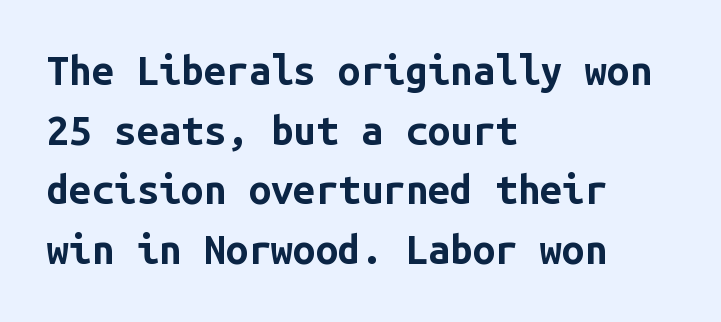
Each new line begins a customary step beneath the previous one. The letters sit at their default tracking, neither squeezed nor spread. Quick note: not italic, upright. You could count columns in this text — the font is strictly monospaced.
